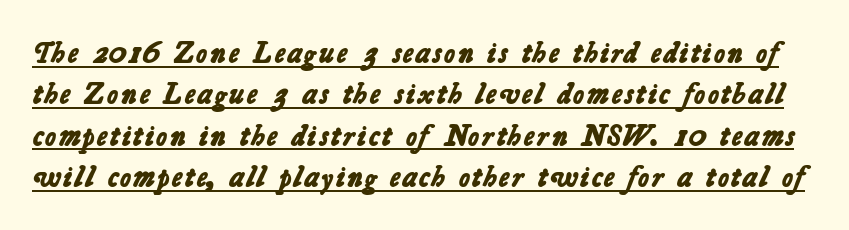
Think of a printed novel: that variable character pitch is what you see here. Heft: maximum for text — a bold. You could call the tracking neutral — neither tight nor loose. What's the leading like? Ordinary, nothing unusual. Observe the absence of serifs on each vertical stroke in this sample.
